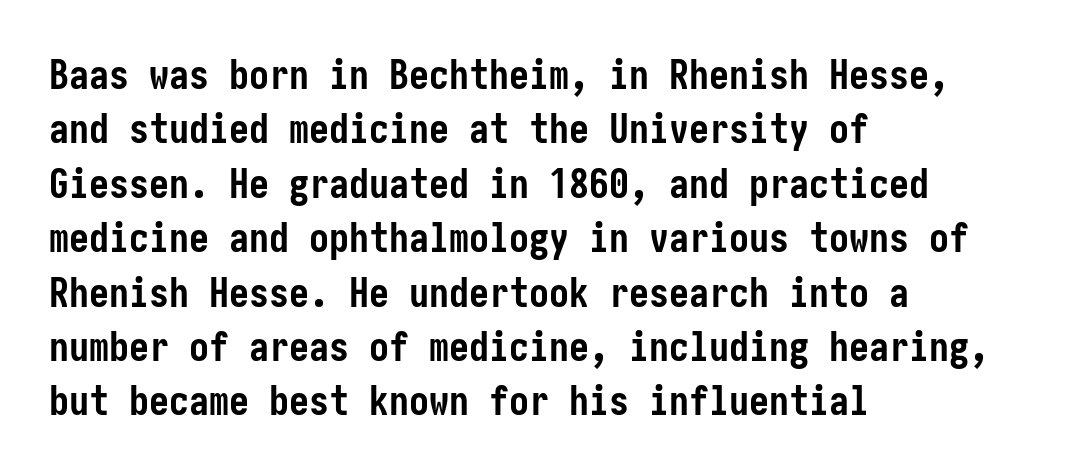
In terms of leading, this rendering sits right in the middle. Visually the block forms a straight wall on the left and a jagged coastline on the right. Spacing between characters is what you'd get straight out of the box. The type sits square on the baseline with zero lean.
